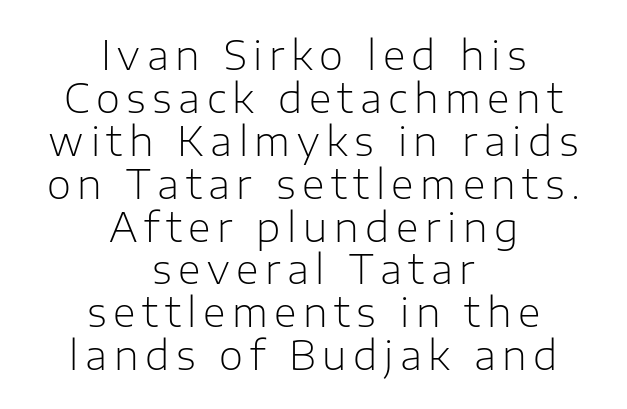
This sample is center-justified, so both line endings float freely. Is this a sans? Yes — the strokes have no serifs. You can tell it's not italic because the verticals are truly vertical. You could barely slide anything between these rows. The rendering uses natural spacing where letterforms have individual widths. Has an underline been added? It has not.
